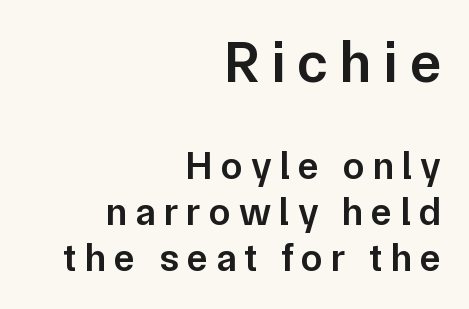
The words here are not underlined. Check where the strokes stop: nothing finishes them off — pure sans. The type sits square on the baseline with zero lean. Is this a fixed-width face? No — the glyphs have proportional, varying widths.
